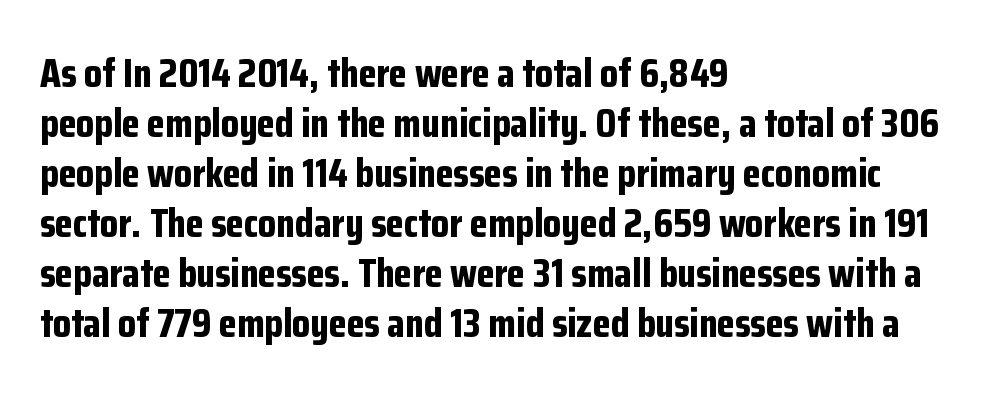
Is this a fixed-width face? No — the glyphs have proportional, varying widths. Default kerning and tracking; the words read as compact shapes. The letters carry no serifs — their stems end cleanly without finishing strokes. Reading down the block, your eye returns to a fixed left position each line.
